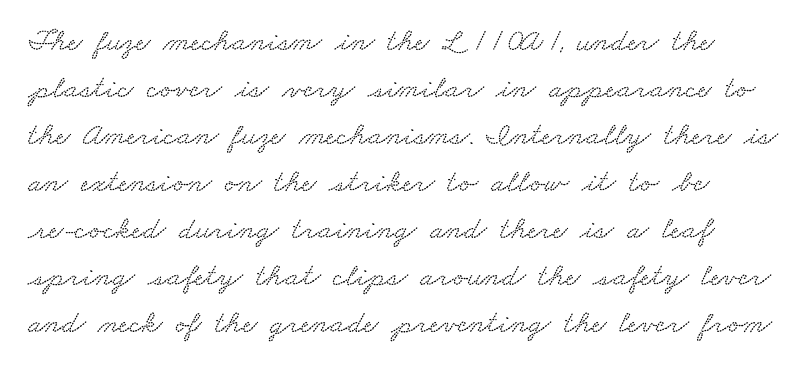
Q: Is the typeface a serif or a sans-serif typeface? A: Serif.
Q: Is the text underlined? A: No.
Q: Is the spacing between letters normal or unusually wide? A: Normal.
Q: Is the spacing between lines tight, normal or loose? A: Normal.
Q: Width (condensed, normal, or wide)? A: Wide.
Q: Stroke contrast? A: Medium.
Q: x-height? A: Small.
Q: Monospaced? A: No.
